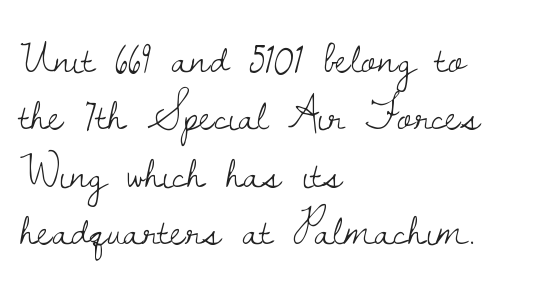
Q: Is the text bold? A: No.
Q: Is the text italic (slanted)? A: Yes.
Q: Is the typeface a serif or a sans-serif typeface? A: Serif.
Q: Is the text underlined? A: No.
Q: How is the paragraph aligned? A: Left-aligned.
Q: Is the spacing between letters normal or unusually wide? A: Normal.
Q: Is the spacing between lines tight, normal or loose? A: Normal.
Q: Width (condensed, normal, or wide)? A: Normal.
Q: Stroke contrast? A: Low.
Q: x-height? A: Small.
Q: Monospaced? A: No.
